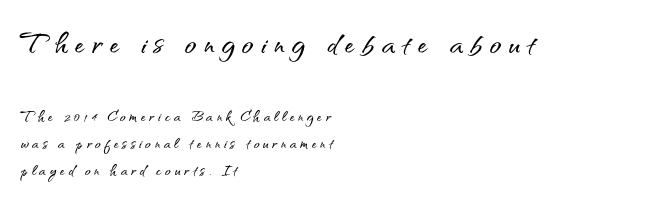
Q: Is the text italic (slanted)? A: Yes.
Q: Is the typeface a serif or a sans-serif typeface? A: Sans-serif.
Q: Is the text underlined? A: No.
Q: How is the paragraph aligned? A: Left-aligned.
Q: Is the spacing between letters normal or unusually wide? A: Unusually wide.
Q: Is the spacing between lines tight, normal or loose? A: Normal.
Q: Which block of text is set in a larger size, the first (top) or the second (bottom)? A: The first (top) one.
Q: Width (condensed, normal, or wide)? A: Normal.
Q: Stroke contrast? A: Medium.
Q: x-height? A: Small.
Q: Monospaced? A: No.
